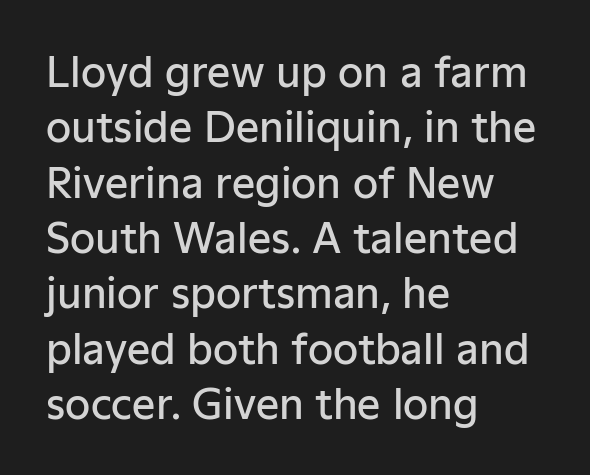
The image shows 41 px semibold sans-serif type, upright; set left-aligned, normal line spacing (1.35x), normal letter spacing, not underlined; low stroke contrast and a medium x-height.
